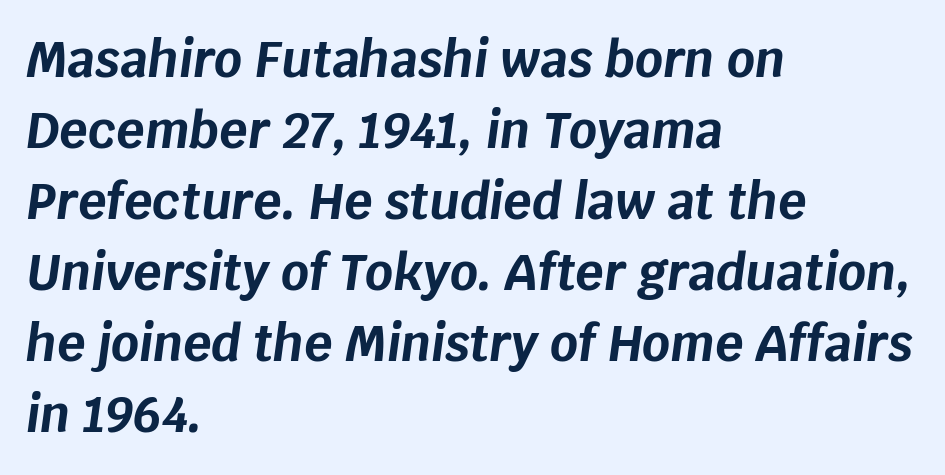
The image shows 49 px bold type, italic (leaning right); set left-aligned, normal line spacing (1.45x), normal letter spacing, not underlined; low stroke contrast and a large x-height.
